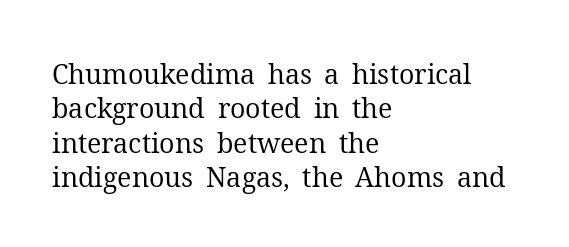
{"italic": "no", "bold": "no", "underline": "no", "align": "left", "line_spacing": "normal", "line_spacing_ratio": 1.27, "letter_spacing": "normal", "letter_spacing_em": 0.0, "glyph_px": 27}
